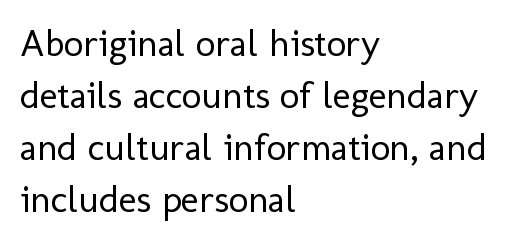
The image shows 38 px regular-weight sans-serif type, upright; set left-aligned, normal line spacing (1.37x), normal letter spacing, not underlined; low stroke contrast and a medium x-height.
